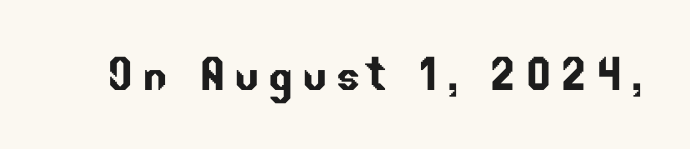
Q: Is the typeface a serif or a sans-serif typeface? A: Sans-serif.
Q: Is the text underlined? A: No.
Q: Width (condensed, normal, or wide)? A: Normal.
Q: Stroke contrast? A: Low.
Q: x-height? A: Small.
Q: Monospaced? A: No.
